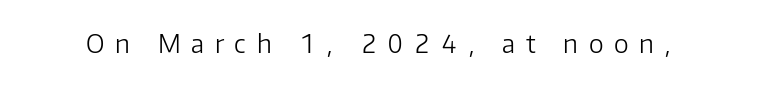
{"italic": "no", "bold": "no", "underline": "no", "letter_spacing": "wide", "letter_spacing_em": 0.42, "glyph_px": 25}
